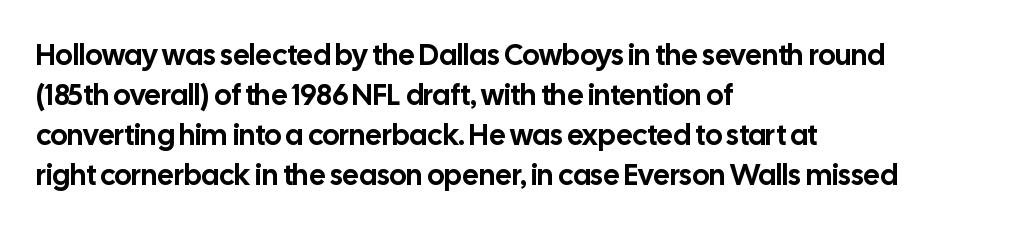
The image shows 29 px sans-serif type, upright; set left-aligned, normal line spacing (1.38x), normal letter spacing, not underlined; low stroke contrast and a medium x-height.
